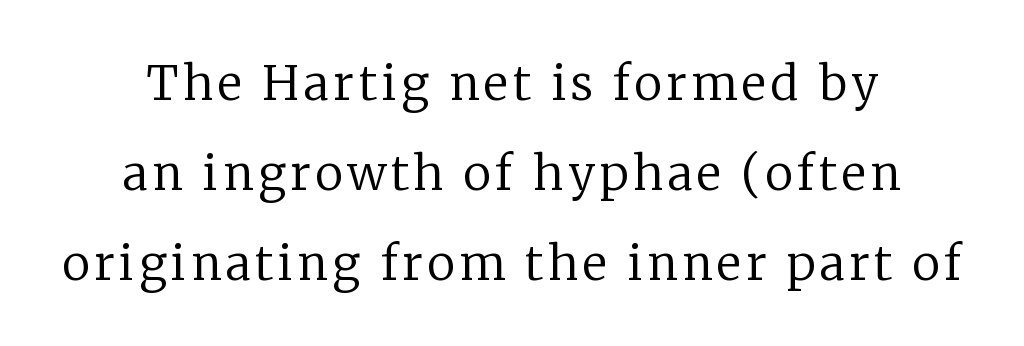
Q: Is the text bold? A: No.
Q: Is the text italic (slanted)? A: No, it is upright.
Q: Is the typeface a serif or a sans-serif typeface? A: Serif.
Q: Is the text underlined? A: No.
Q: How is the paragraph aligned? A: Centered.
Q: Is the spacing between lines tight, normal or loose? A: Loose.
Q: Width (condensed, normal, or wide)? A: Normal.
Q: Stroke contrast? A: Low.
Q: x-height? A: Medium.
Q: Monospaced? A: No.
